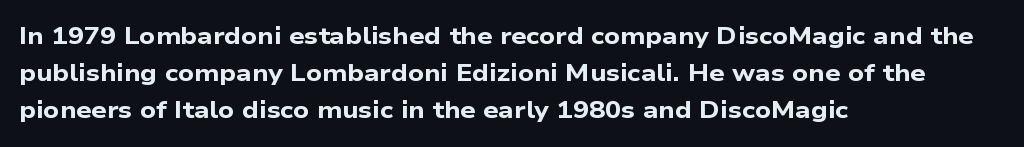
Q: Is the text bold? A: Yes.
Q: Is the text underlined? A: No.
Q: How is the paragraph aligned? A: Left-aligned.
Q: Is the spacing between letters normal or unusually wide? A: Normal.
Q: Is the spacing between lines tight, normal or loose? A: Normal.
